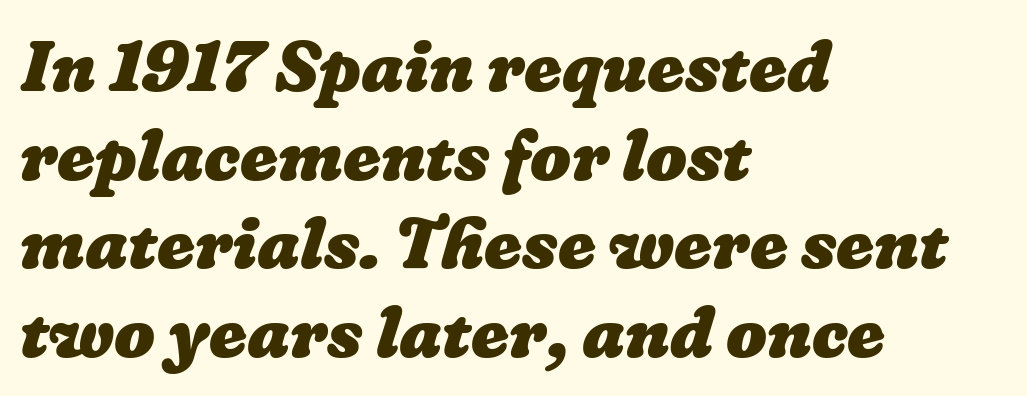
{"bold": "yes", "weight": "heavy", "width": "normal", "stroke_contrast": "low", "x_height": "medium", "monospaced": "no", "underline": "no", "align": "left", "line_spacing_ratio": 1.23, "letter_spacing": "normal", "letter_spacing_em": 0.0, "glyph_px": 72}
